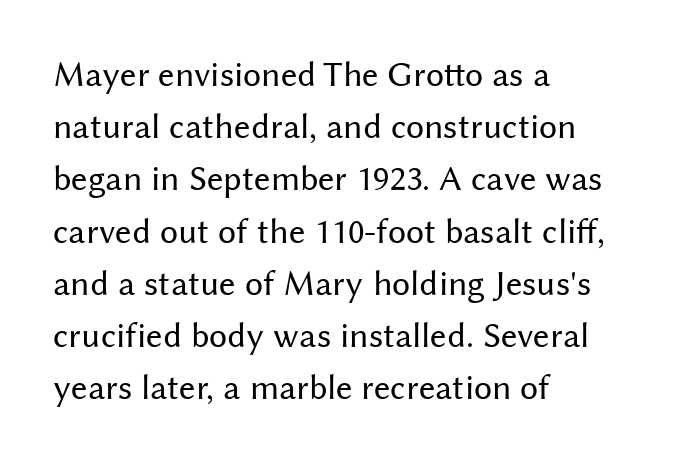
Is the block centered? No — it sits flush against the left margin. The designer left line spacing at the default. Check where the strokes stop: nothing finishes them off — pure sans. Honestly, the letter spacing is just normal — you wouldn't notice it.
